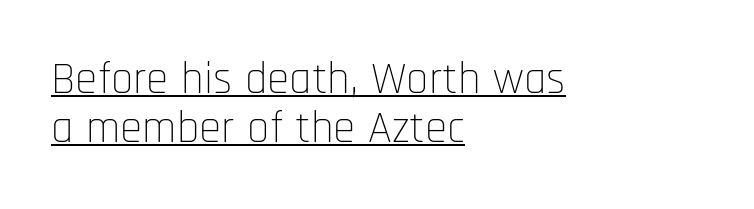
Q: Is the text bold? A: No.
Q: Is the text italic (slanted)? A: No, it is upright.
Q: Is the typeface a serif or a sans-serif typeface? A: Sans-serif.
Q: Is the text underlined? A: Yes.
Q: How is the paragraph aligned? A: Left-aligned.
Q: Is the spacing between letters normal or unusually wide? A: Normal.
Q: Is the spacing between lines tight, normal or loose? A: Tight.
Q: Width (condensed, normal, or wide)? A: Condensed.
Q: Stroke contrast? A: Low.
Q: x-height? A: Large.
Q: Monospaced? A: No.
